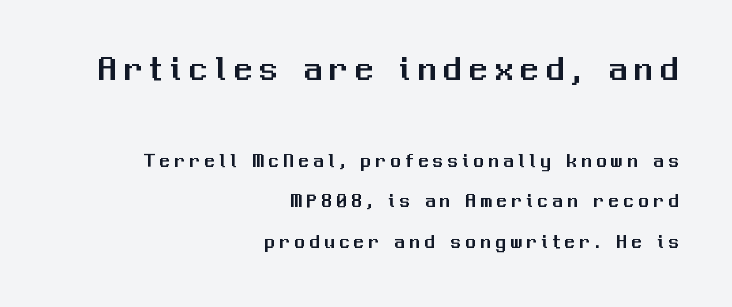
Q: Is the text italic (slanted)? A: No, it is upright.
Q: Is the typeface a serif or a sans-serif typeface? A: Sans-serif.
Q: Is the text underlined? A: No.
Q: How is the paragraph aligned? A: Right-aligned.
Q: Is the spacing between letters normal or unusually wide? A: Unusually wide.
Q: Is the spacing between lines tight, normal or loose? A: Loose.
Q: Which block of text is set in a larger size, the first (top) or the second (bottom)? A: The first (top) one.
Q: Width (condensed, normal, or wide)? A: Normal.
Q: Stroke contrast? A: Medium.
Q: x-height? A: Medium.
Q: Monospaced? A: No.
